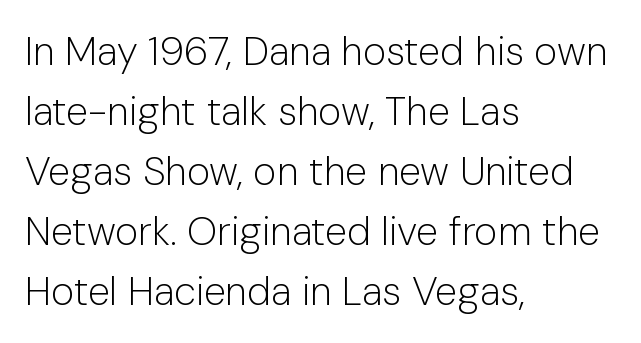
{"serif": "no", "italic": "no", "bold": "no", "weight": "light", "width": "normal", "stroke_contrast": "low", "x_height": "medium", "monospaced": "no", "underline": "no", "align": "left", "line_spacing": "normal", "line_spacing_ratio": 1.5, "letter_spacing": "normal", "letter_spacing_em": 0.0, "glyph_px": 40}
